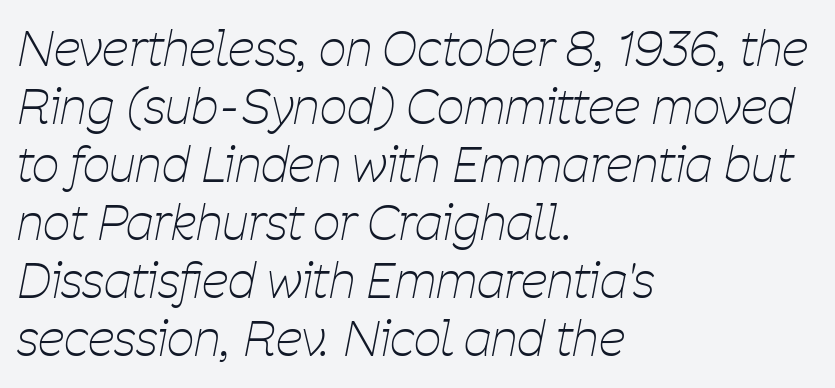
Glance below the letters and you will spot only blank space. It's the slanting kind of type. The cut favours lightness, reaching ordinary text weight at its darkest. Proportional: the letters do not fall into vertical columns. One-word summary of the alignment: left. The gaps between neighbouring characters are ordinary and unremarkable.
